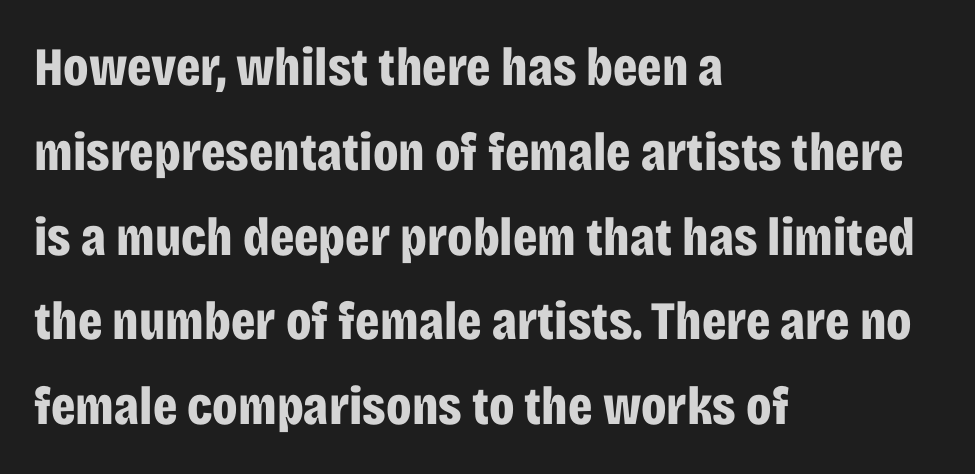
Q: Is the text bold? A: Yes.
Q: Is the text italic (slanted)? A: No, it is upright.
Q: Is the typeface a serif or a sans-serif typeface? A: Sans-serif.
Q: Is the text underlined? A: No.
Q: How is the paragraph aligned? A: Left-aligned.
Q: Is the spacing between letters normal or unusually wide? A: Normal.
Q: Is the spacing between lines tight, normal or loose? A: Normal.
Q: Width (condensed, normal, or wide)? A: Condensed.
Q: Stroke contrast? A: Low.
Q: x-height? A: Large.
Q: Monospaced? A: No.
